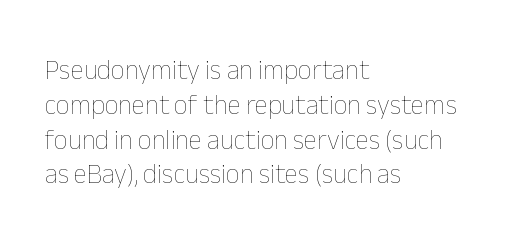
The image shows 27 px text type, upright; set left-aligned, normal line spacing (1.29x), normal letter spacing, not underlined.
